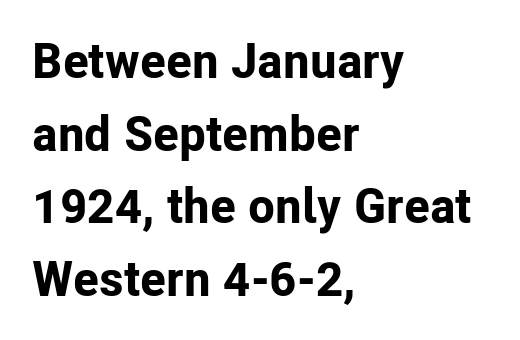
The image shows 49 px bold sans-serif type, upright; set left-aligned, normal line spacing (1.48x), normal letter spacing, not underlined; low stroke contrast and a medium x-height.
